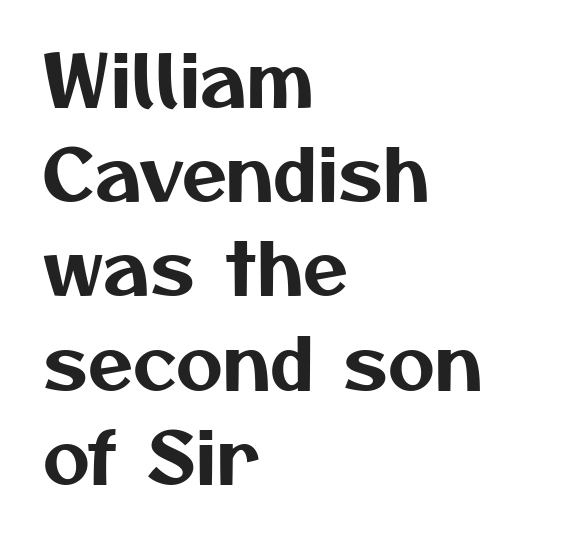
Q: Is the typeface a serif or a sans-serif typeface? A: Sans-serif.
Q: Is the text underlined? A: No.
Q: How is the paragraph aligned? A: Left-aligned.
Q: Is the spacing between letters normal or unusually wide? A: Normal.
Q: Is the spacing between lines tight, normal or loose? A: Normal.
Q: Width (condensed, normal, or wide)? A: Normal.
Q: Stroke contrast? A: Medium.
Q: x-height? A: Medium.
Q: Monospaced? A: No.
